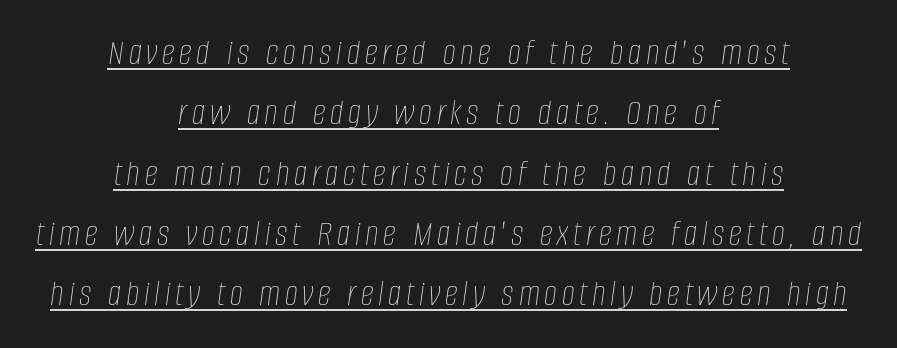
The image shows 37 px thin, condensed type, italic (leaning right); set centered, normal line spacing (1.63x), underlined; low stroke contrast and a large x-height.
